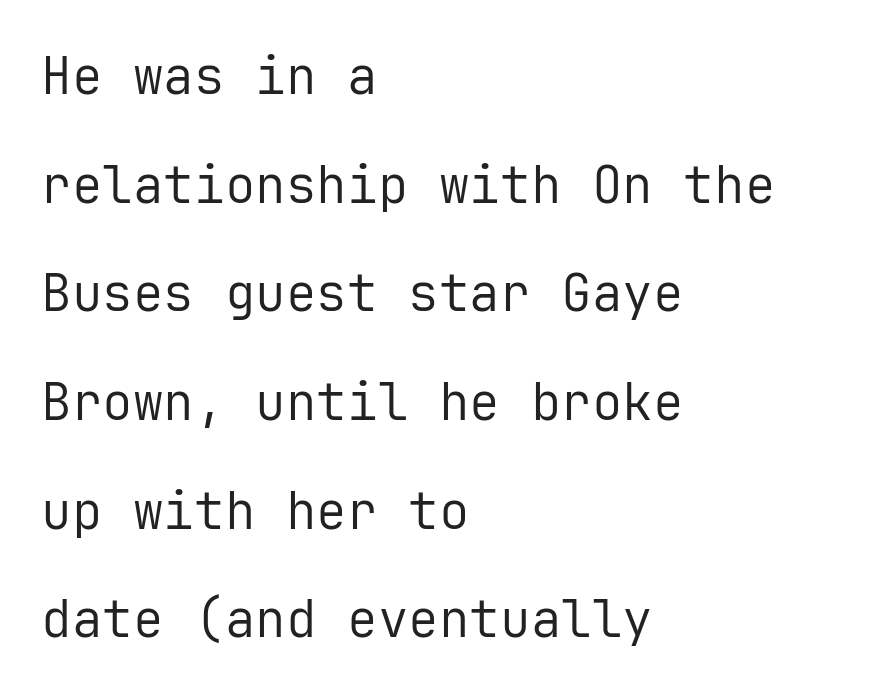
Think of a typewriter: that constant character pitch is what you see here. Inter-character spacing is left at the font's built-in metrics. Rows of type keep a wide berth in the vertical direction. If you drew a ruler down the left edge, every line would touch it. Glance below the letters and you will spot only blank space.
